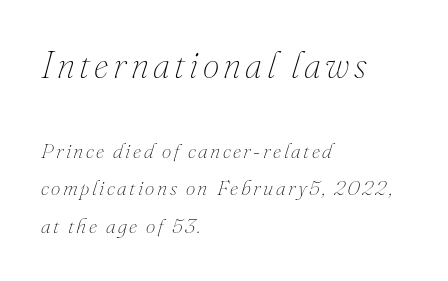
An italicized treatment has been applied to the whole sample. No word sits above an underline. Teacher's note: observe the even left margin — that is flush-left alignment. A quiet, ordinary-to-light weight characterises the typeface.
